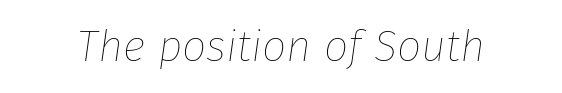
{"italic": "yes", "lean": "right", "slant_degrees": 8, "bold": "no", "weight": "thin", "width": "normal", "stroke_contrast": "low", "x_height": "medium", "monospaced": "no", "underline": "no", "letter_spacing": "normal", "letter_spacing_em": 0.0, "glyph_px": 43}
